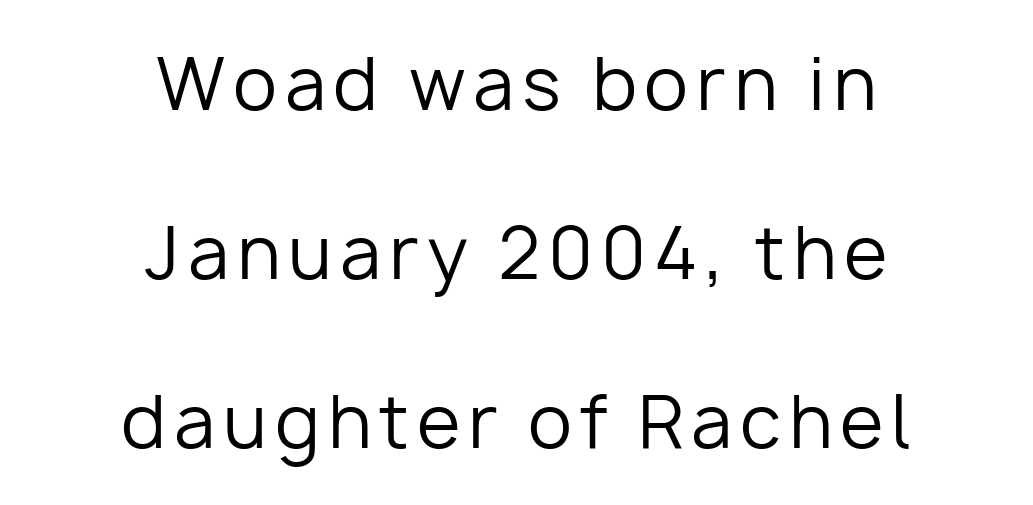
The image shows 71 px regular-weight sans-serif type, upright; set centered, loose line spacing (2.38x), not underlined; low stroke contrast and a medium x-height.
